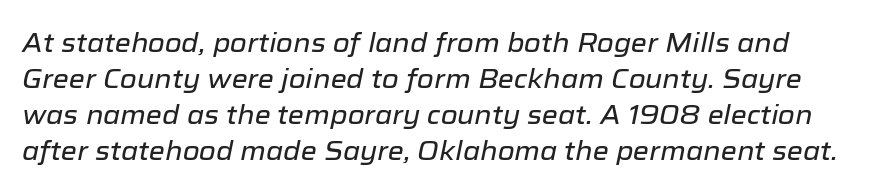
The image shows 26 px text type, italic (leaning right); set normal line spacing (1.38x), normal letter spacing, not underlined.
